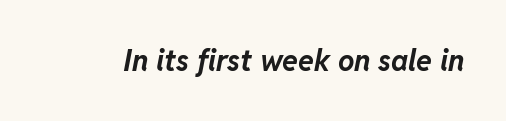
{"italic": "yes", "lean": "right", "slant_degrees": 11, "bold": "yes", "weight": "bold", "width": "normal", "stroke_contrast": "low", "x_height": "medium", "monospaced": "no", "underline": "no", "letter_spacing": "normal", "letter_spacing_em": 0.0, "glyph_px": 29}
